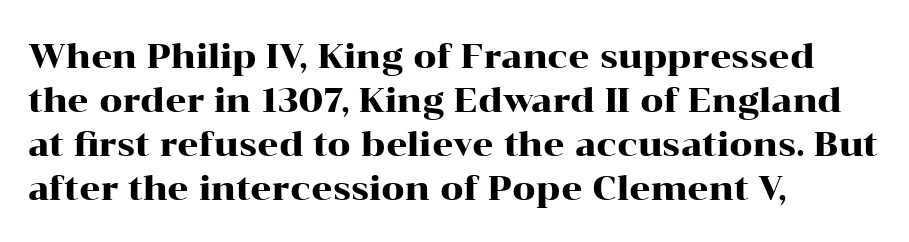
The line texture is even and compact thanks to regular tracking. The specimen reads as upright at a glance. The string is rendered with underlining switched off. Examine the stroke ends and you'll spot serifs. Looks like regular typesetting: each glyph gets only the width it needs.
